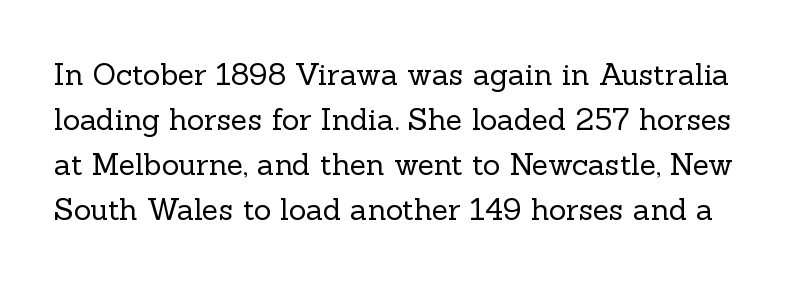
{"serif": "yes", "italic": "no", "bold": "no", "weight": "regular", "width": "normal", "x_height": "medium", "monospaced": "no", "underline": "no", "line_spacing": "normal", "line_spacing_ratio": 1.5, "letter_spacing": "normal", "letter_spacing_em": 0.0, "glyph_px": 30}
